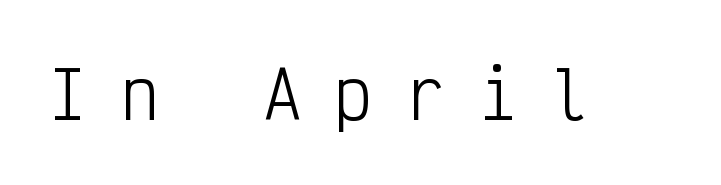
Type style note: lacks serifs. The letterforms sit at book weight or below. Think of a typewriter: that constant character pitch is what you see here. Every character sits straight up, as roman type does. The line texture is sparse and dotted thanks to wide tracking.
